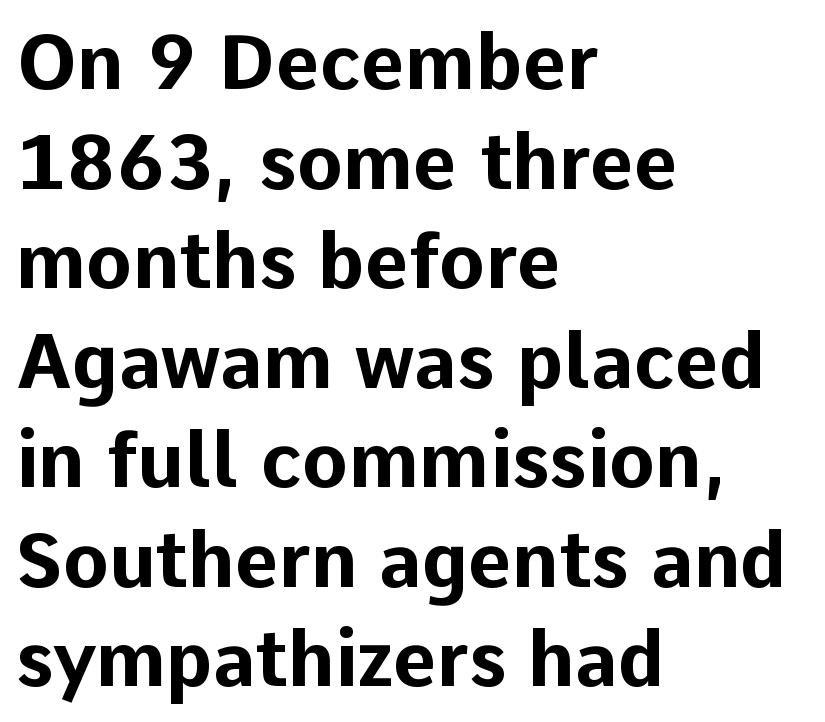
{"serif": "no", "italic": "no", "bold": "yes", "weight": "bold", "width": "normal", "stroke_contrast": "low", "x_height": "medium", "monospaced": "no", "underline": "no", "align": "left", "line_spacing": "normal", "line_spacing_ratio": 1.31, "letter_spacing": "normal", "letter_spacing_em": 0.0, "glyph_px": 76}
